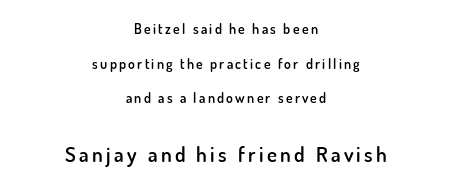
The designer dialed line spacing up above the default. The type sits square on the baseline with zero lean. Caption: semibold face, moderately heavy strokes. The block sitting lower on the canvas is the one with enlarged characters.
